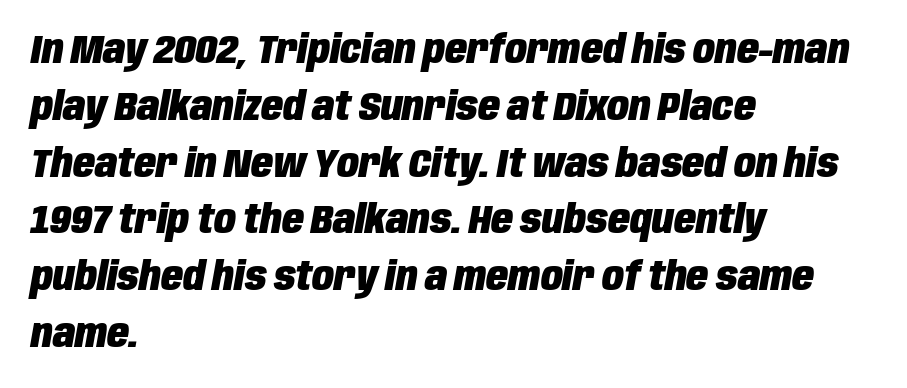
{"italic": "yes", "lean": "right", "slant_degrees": 10, "bold": "yes", "weight": "heavy", "width": "condensed", "stroke_contrast": "low", "x_height": "large", "monospaced": "no", "underline": "no", "align": "left", "line_spacing": "normal", "line_spacing_ratio": 1.42, "letter_spacing": "normal", "letter_spacing_em": 0.0, "glyph_px": 40}
